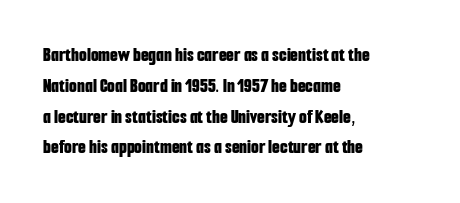
The image shows 20 px bold type, upright; set left-aligned, normal line spacing (1.54x), normal letter spacing, not underlined.
